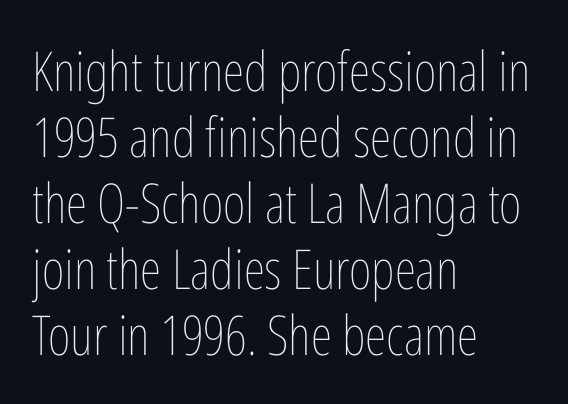
The specimen reads as upright at a glance. The tracking reads as untouched default to a designer's eye. Unmarked baselines from the first word to the last. Stroke thickness stays within the range of a standard reading face or lighter.
